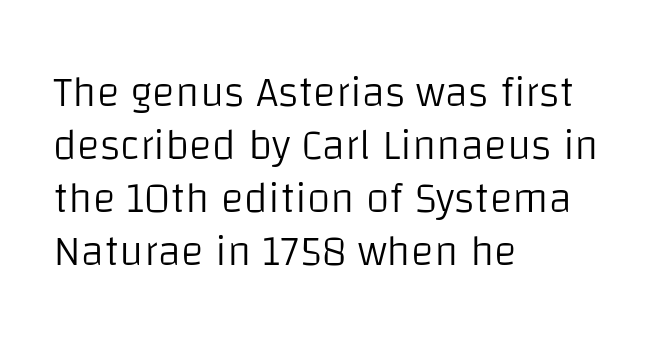
{"serif": "no", "italic": "no", "bold": "no", "weight": "light", "width": "normal", "stroke_contrast": "low", "x_height": "large", "monospaced": "no", "underline": "no", "align": "left", "line_spacing_ratio": 1.23, "letter_spacing": "normal", "letter_spacing_em": 0.0, "glyph_px": 43}
